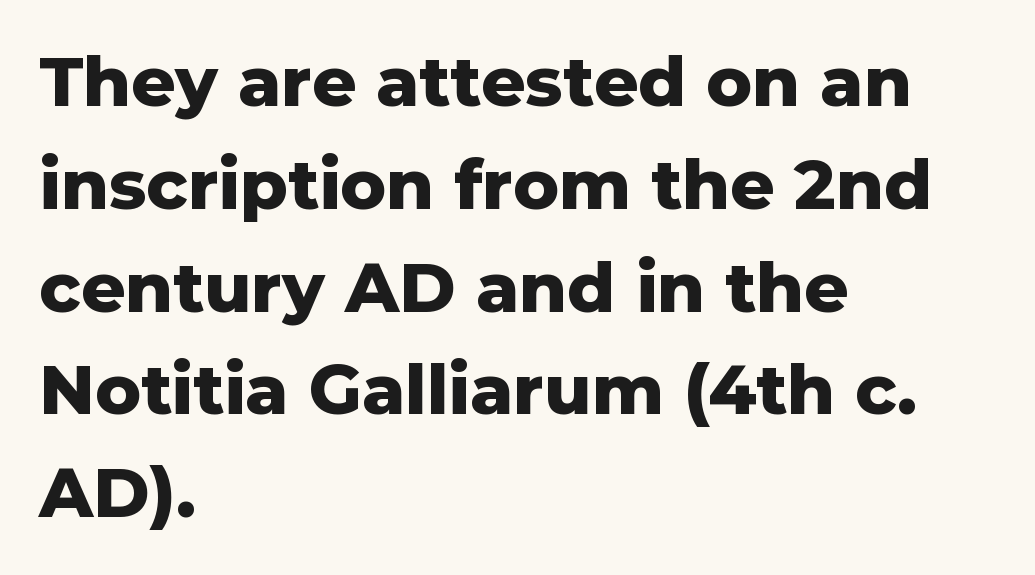
The face used here is proportionally spaced, like ordinary book or web type. Each row of text sits above clean, open space. This rendering leaves character spacing at its baseline value. The paragraph has a hard left edge and a soft right edge. Each new line begins a customary step beneath the previous one.
